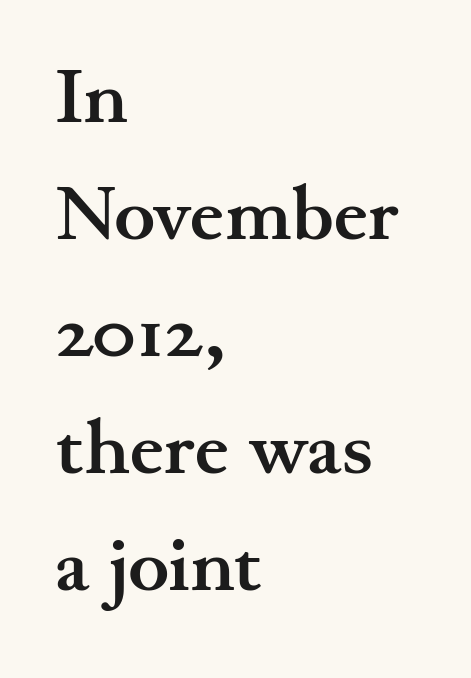
Q: Is the text bold? A: Yes.
Q: Is the text italic (slanted)? A: No, it is upright.
Q: Is the typeface a serif or a sans-serif typeface? A: Serif.
Q: Is the text underlined? A: No.
Q: How is the paragraph aligned? A: Left-aligned.
Q: Is the spacing between letters normal or unusually wide? A: Normal.
Q: Is the spacing between lines tight, normal or loose? A: Normal.
Q: Width (condensed, normal, or wide)? A: Wide.
Q: Stroke contrast? A: Medium.
Q: x-height? A: Small.
Q: Monospaced? A: No.
